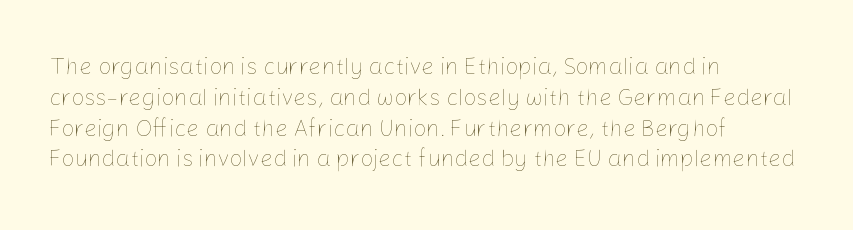
The image shows 23 px text type, upright; set left-aligned, normal line spacing (1.34x), normal letter spacing, not underlined.
